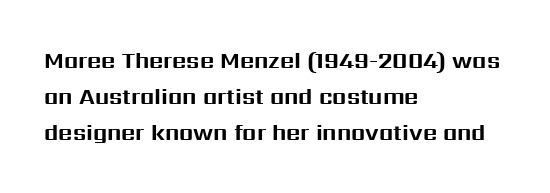
Q: Is the text bold? A: Yes.
Q: Is the text italic (slanted)? A: No, it is upright.
Q: Is the text underlined? A: No.
Q: How is the paragraph aligned? A: Left-aligned.
Q: Is the spacing between letters normal or unusually wide? A: Normal.
Q: Is the spacing between lines tight, normal or loose? A: Normal.
